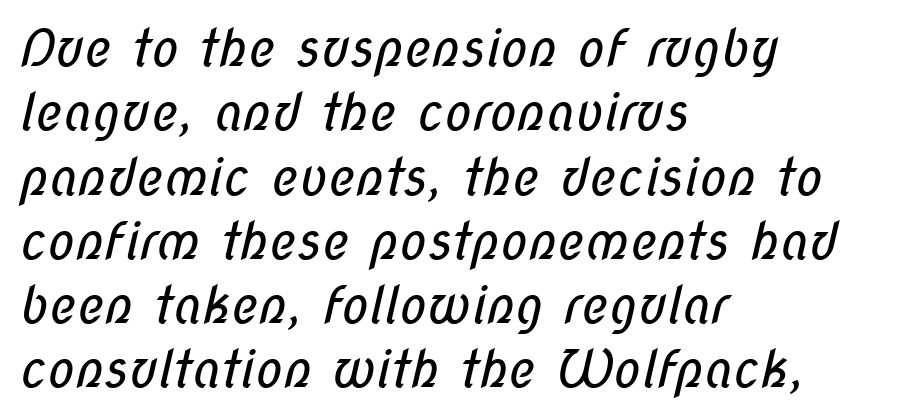
{"serif": "no", "bold": "no", "weight": "regular", "width": "condensed", "stroke_contrast": "low", "x_height": "medium", "monospaced": "no", "underline": "no", "align": "left", "line_spacing": "normal", "line_spacing_ratio": 1.26, "letter_spacing": "normal", "letter_spacing_em": 0.0, "glyph_px": 51}
